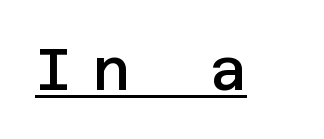
{"serif": "no", "italic": "no", "bold": "semi", "weight": "semibold", "width": "normal", "stroke_contrast": "low", "x_height": "large", "underline": "yes", "letter_spacing": "wide", "letter_spacing_em": 0.35, "glyph_px": 58}
